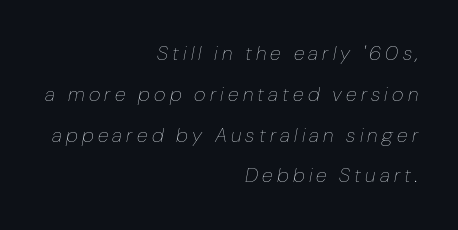
The image shows 20 px text type, italic (leaning right); set right-aligned, loose line spacing (2.04x), unusually wide letter spacing (+0.21 em), not underlined.
